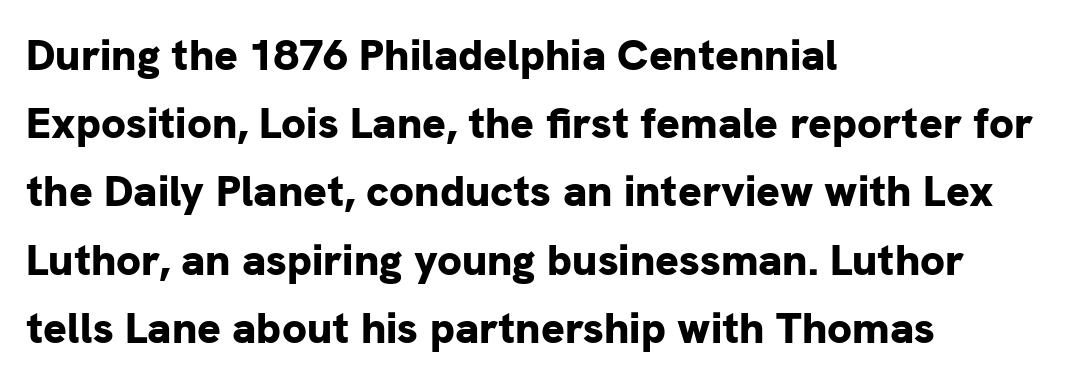
{"serif": "no", "italic": "no", "bold": "yes", "weight": "bold", "width": "normal", "stroke_contrast": "low", "x_height": "medium", "monospaced": "no", "underline": "no", "align": "left", "line_spacing": "normal", "line_spacing_ratio": 1.55, "letter_spacing": "normal", "letter_spacing_em": 0.0, "glyph_px": 44}
